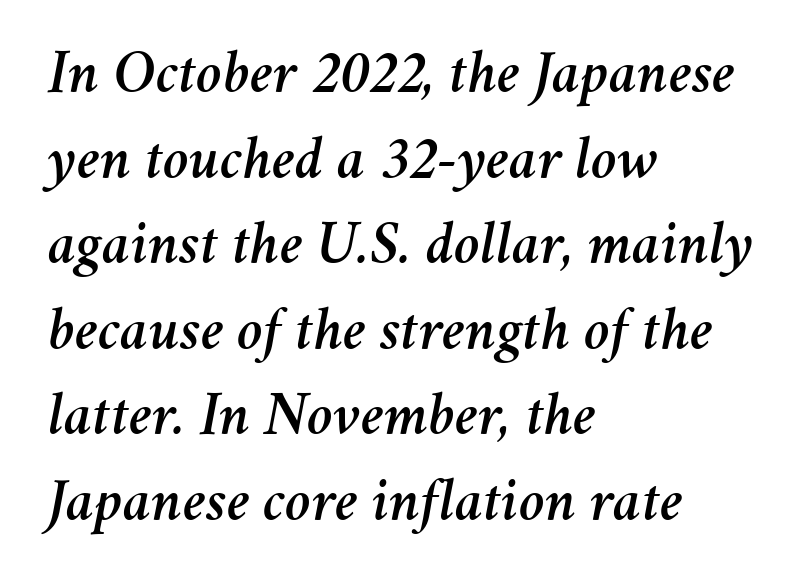
{"italic": "yes", "lean": "right", "slant_degrees": 11, "width": "normal", "stroke_contrast": "medium", "x_height": "medium", "monospaced": "no", "underline": "no", "align": "left", "line_spacing": "normal", "line_spacing_ratio": 1.38, "letter_spacing": "normal", "letter_spacing_em": 0.0, "glyph_px": 62}
